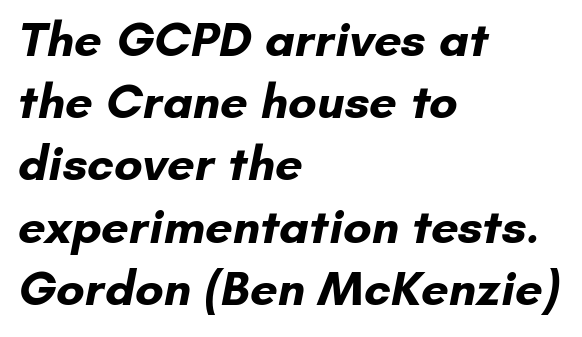
Baseline-to-baseline distance is the conventional proportion of letter height. If you drew a ruler down the left edge, every line would touch it. To sum up the face: it is a sans, with no serifs. There is no visible air inserted between adjacent glyphs. Do the characters align in a grid? No, the font is proportional. The passage shown is emphatically bold.
